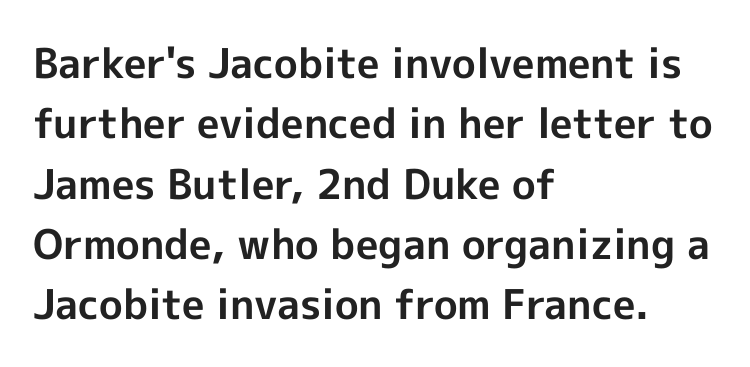
{"serif": "no", "italic": "no", "bold": "yes", "weight": "bold", "width": "normal", "x_height": "medium", "monospaced": "no", "underline": "no", "align": "left", "line_spacing": "normal", "line_spacing_ratio": 1.47, "letter_spacing": "normal", "letter_spacing_em": 0.0, "glyph_px": 41}
